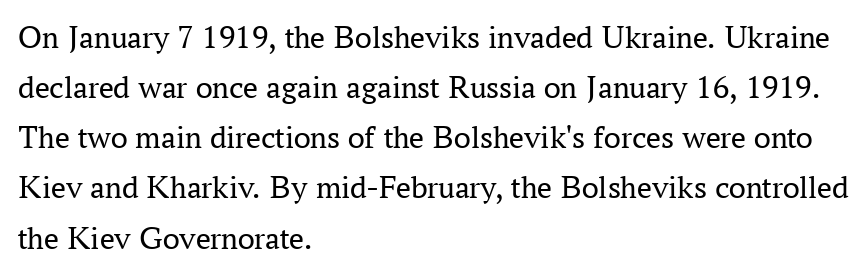
Is the block centered? No — it sits flush against the left margin. No chunkiness to these letters — they're not bold. This block has exactly the height ordinary leading produces. The horizontal fit of the characters is conventional and even. You can tell it's not italic because the verticals are truly vertical.
